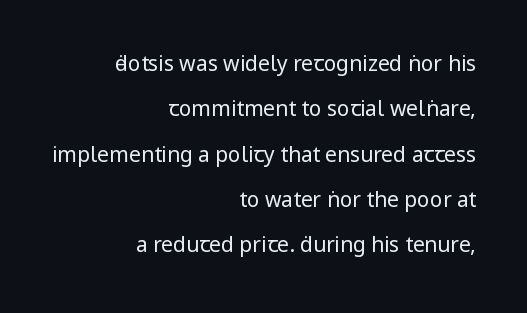
The foot of each line stays bare and open. Stroke mass is kept to a normal reading level or below. It's the straight-up-and-down kind of type. Each new line begins a long way beneath the previous one.
